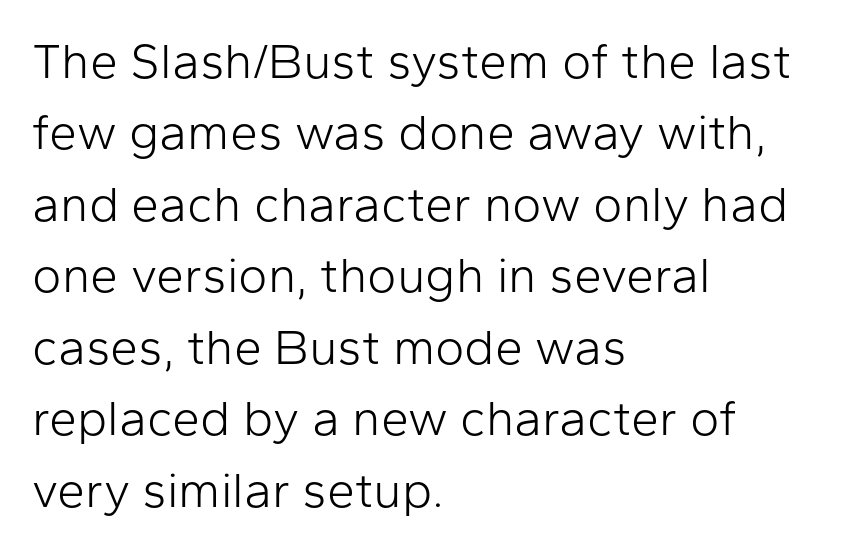
Has an underline been added? It has not. The characters display no serif detailing; their extremities are plain. You could not count columns in this text — the font is proportionally spaced. In terms of leading, this rendering sits right in the middle.
